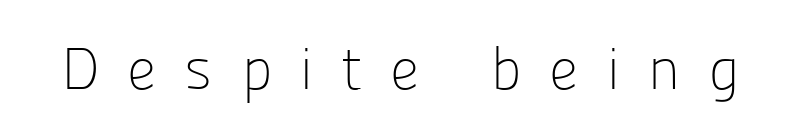
The image shows 59 px light sans-serif type, upright; set unusually wide letter spacing (+0.47 em), not underlined; low stroke contrast and a medium x-height.
